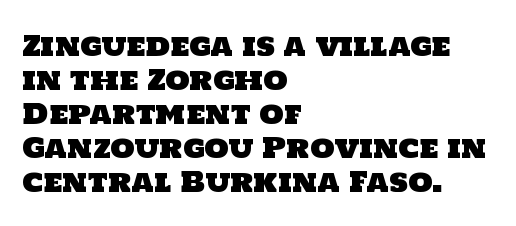
Q: Is the typeface a serif or a sans-serif typeface? A: Sans-serif.
Q: Is the text underlined? A: No.
Q: How is the paragraph aligned? A: Left-aligned.
Q: Is the spacing between letters normal or unusually wide? A: Normal.
Q: Width (condensed, normal, or wide)? A: Normal.
Q: Stroke contrast? A: Low.
Q: x-height? A: Large.
Q: Monospaced? A: No.
